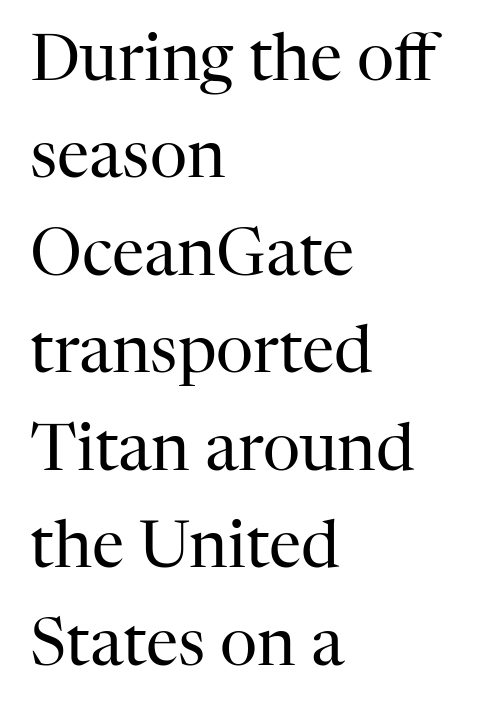
Descender tails drop into unmarked territory. Teacher's note: observe the even left margin — that is flush-left alignment. Think standard paragraph weight, or any step lighter than that. The specimen reads as upright at a glance. A typesetter would label this face a serif. The rendering uses natural spacing where letterforms have individual widths.
